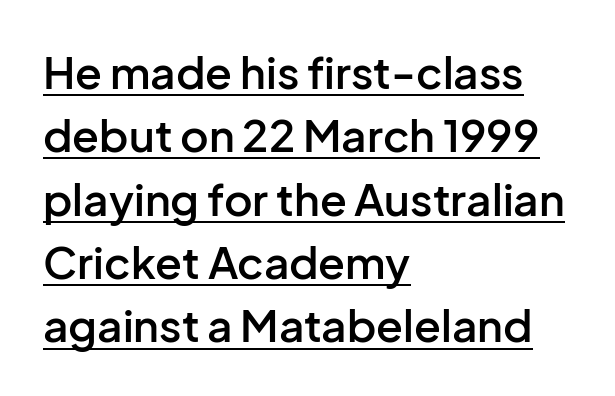
{"serif": "no", "italic": "no", "bold": "semi", "weight": "semibold", "width": "normal", "stroke_contrast": "low", "x_height": "medium", "monospaced": "no", "underline": "yes", "align": "left", "line_spacing": "normal", "line_spacing_ratio": 1.44, "letter_spacing": "normal", "letter_spacing_em": 0.0, "glyph_px": 44}
